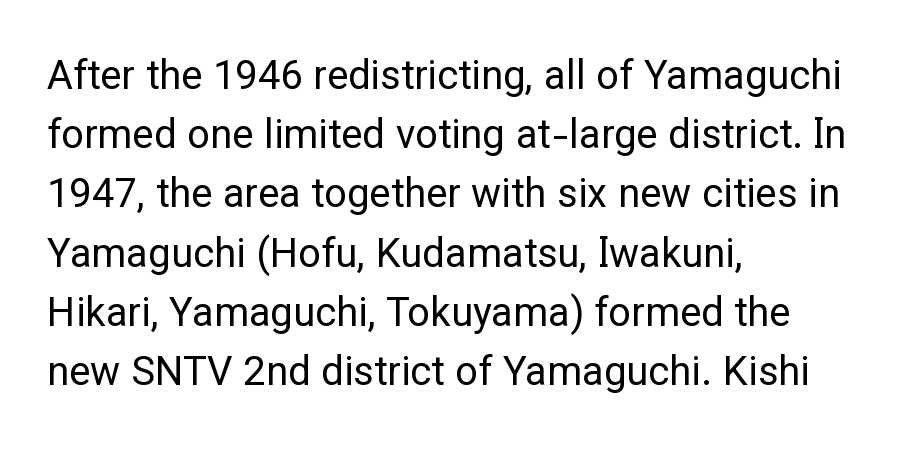
{"serif": "no", "italic": "no", "bold": "no", "weight": "regular", "width": "normal", "stroke_contrast": "low", "x_height": "medium", "monospaced": "no", "underline": "no", "align": "left", "line_spacing": "normal", "line_spacing_ratio": 1.48, "letter_spacing": "normal", "letter_spacing_em": 0.0, "glyph_px": 40}
